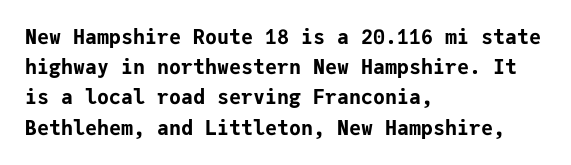
Q: Is the text bold? A: Yes.
Q: Is the text italic (slanted)? A: No, it is upright.
Q: Is the text underlined? A: No.
Q: How is the paragraph aligned? A: Left-aligned.
Q: Is the spacing between letters normal or unusually wide? A: Normal.
Q: Is the spacing between lines tight, normal or loose? A: Normal.
